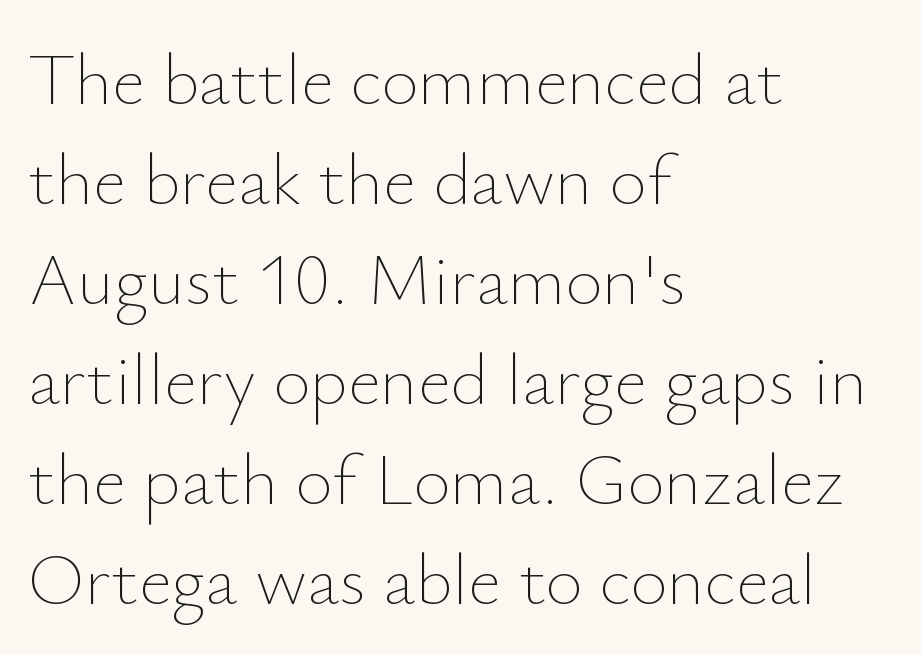
Q: Is the text bold? A: No.
Q: Is the text italic (slanted)? A: No, it is upright.
Q: Is the text underlined? A: No.
Q: How is the paragraph aligned? A: Left-aligned.
Q: Is the spacing between letters normal or unusually wide? A: Normal.
Q: Is the spacing between lines tight, normal or loose? A: Normal.
Q: Width (condensed, normal, or wide)? A: Normal.
Q: Stroke contrast? A: Low.
Q: x-height? A: Small.
Q: Monospaced? A: No.
